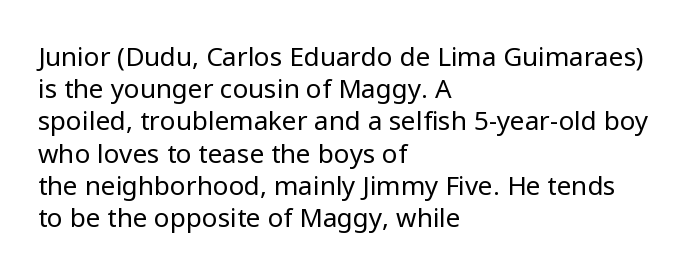
No letter is thick-stroked: the sample isn't bold. The lettering stays uniformly vertical, giving the passage a roman look. This sample uses plain, unmodified letter spacing. These lines stack with their left ends in a neat column. The gap between lines stays unmarked.
